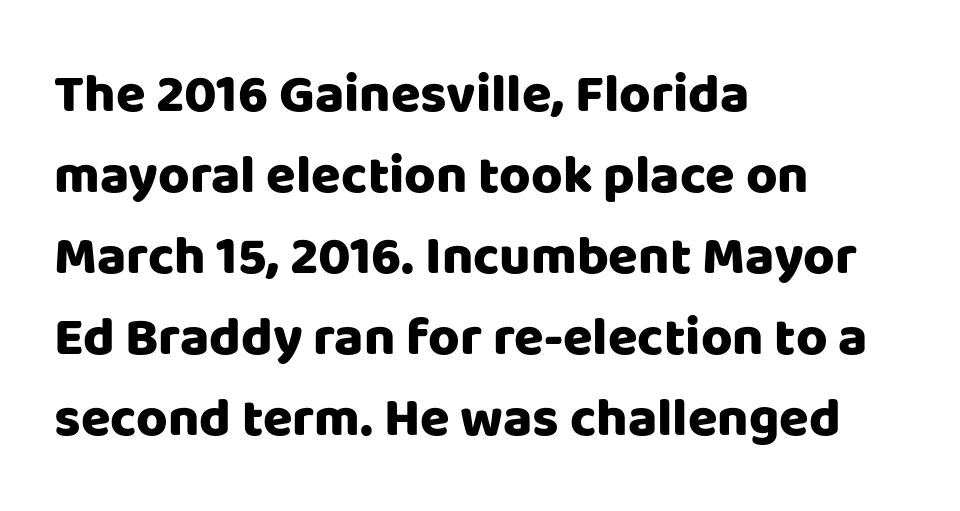
{"serif": "no", "italic": "no", "bold": "yes", "weight": "heavy", "width": "normal", "stroke_contrast": "low", "x_height": "large", "monospaced": "no", "underline": "no", "align": "left", "line_spacing": "normal", "line_spacing_ratio": 1.5, "letter_spacing": "normal", "letter_spacing_em": 0.0, "glyph_px": 54}
